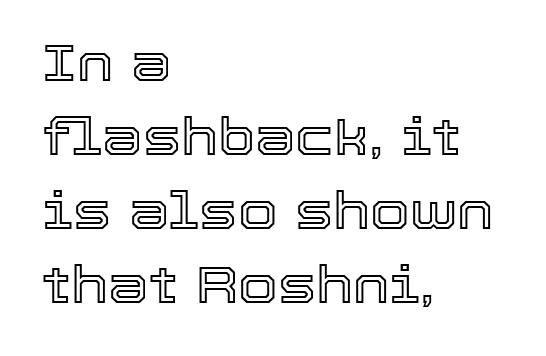
The image shows 51 px text type, upright; set left-aligned, normal line spacing (1.45x), normal letter spacing, not underlined; a medium x-height.
